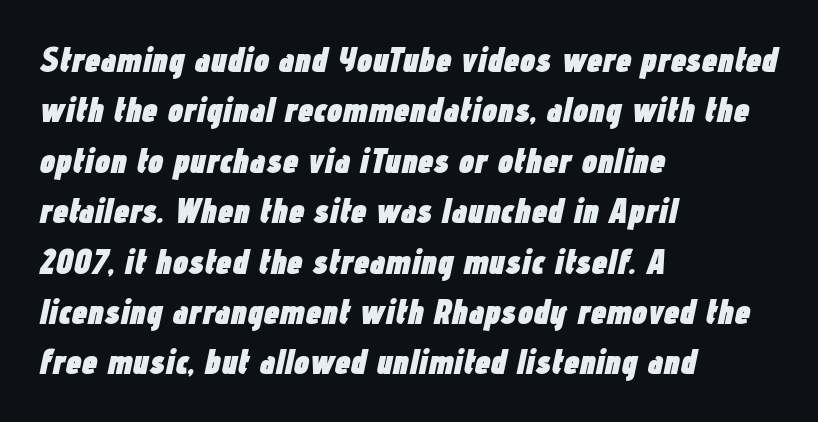
Q: Is the text bold? A: Yes.
Q: Is the text italic (slanted)? A: Yes, it leans right by about 12 degrees.
Q: Is the text underlined? A: No.
Q: How is the paragraph aligned? A: Left-aligned.
Q: Is the spacing between letters normal or unusually wide? A: Normal.
Q: Is the spacing between lines tight, normal or loose? A: Normal.
Q: Width (condensed, normal, or wide)? A: Condensed.
Q: Stroke contrast? A: Low.
Q: x-height? A: Medium.
Q: Monospaced? A: No.
